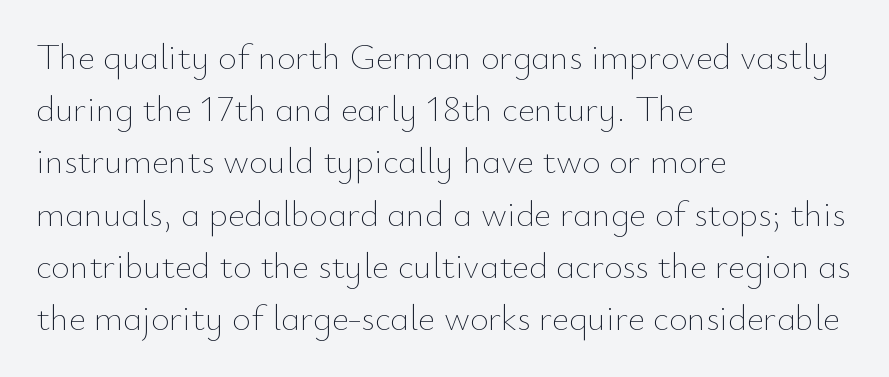
Q: Is the text bold? A: No.
Q: Is the text italic (slanted)? A: No, it is upright.
Q: Is the text underlined? A: No.
Q: How is the paragraph aligned? A: Left-aligned.
Q: Is the spacing between letters normal or unusually wide? A: Normal.
Q: Is the spacing between lines tight, normal or loose? A: Normal.
Q: Width (condensed, normal, or wide)? A: Normal.
Q: Stroke contrast? A: Low.
Q: x-height? A: Small.
Q: Monospaced? A: No.
